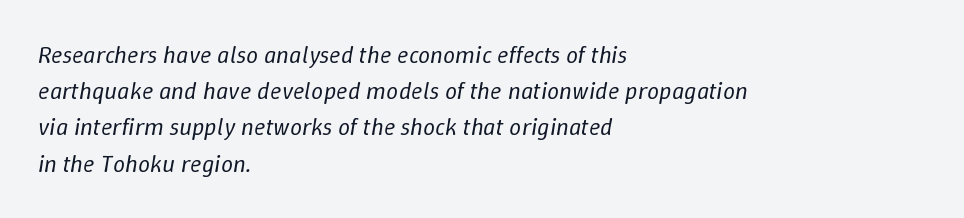
Q: Is the text bold? A: No.
Q: Is the text italic (slanted)? A: Yes, it leans right by about 9 degrees.
Q: Is the text underlined? A: No.
Q: How is the paragraph aligned? A: Left-aligned.
Q: Is the spacing between letters normal or unusually wide? A: Normal.
Q: Is the spacing between lines tight, normal or loose? A: Normal.
